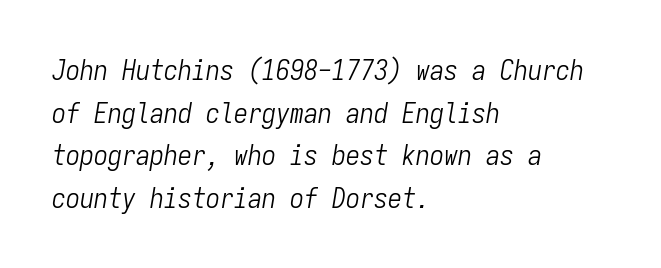
The image shows 28 px light, condensed type, italic (leaning right), monospaced; set left-aligned, normal line spacing (1.52x), normal letter spacing, not underlined; low stroke contrast and a medium x-height.
